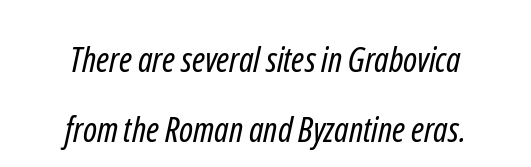
Q: Is the text bold? A: No.
Q: Is the typeface a serif or a sans-serif typeface? A: Sans-serif.
Q: Is the text underlined? A: No.
Q: Is the spacing between letters normal or unusually wide? A: Normal.
Q: Is the spacing between lines tight, normal or loose? A: Loose.
Q: Width (condensed, normal, or wide)? A: Condensed.
Q: Stroke contrast? A: Low.
Q: x-height? A: Medium.
Q: Monospaced? A: No.
